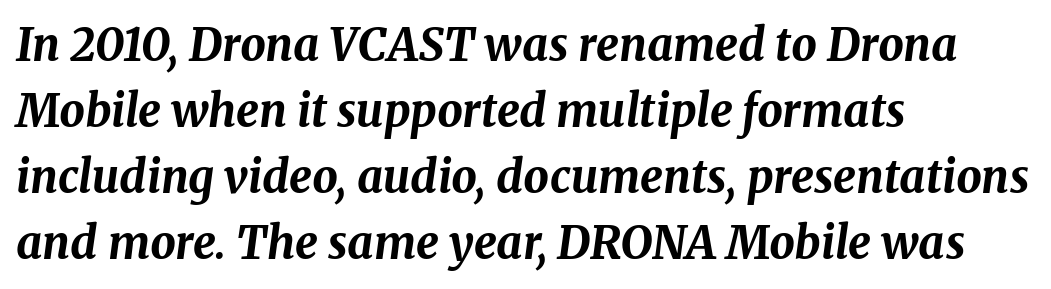
{"italic": "yes", "lean": "right", "slant_degrees": 8, "bold": "yes", "weight": "bold", "width": "normal", "stroke_contrast": "medium", "x_height": "medium", "monospaced": "no", "underline": "no", "align": "left", "line_spacing": "normal", "line_spacing_ratio": 1.47, "letter_spacing": "normal", "letter_spacing_em": 0.0, "glyph_px": 45}
